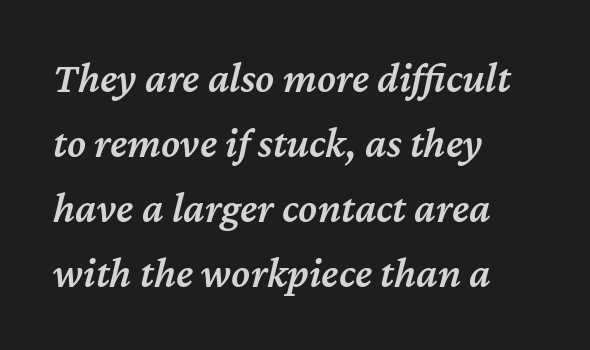
Q: Is the text bold? A: Semi-bold.
Q: Is the text italic (slanted)? A: Yes, it leans right by about 12 degrees.
Q: Is the text underlined? A: No.
Q: How is the paragraph aligned? A: Left-aligned.
Q: Is the spacing between letters normal or unusually wide? A: Normal.
Q: Is the spacing between lines tight, normal or loose? A: Normal.
Q: Width (condensed, normal, or wide)? A: Normal.
Q: Stroke contrast? A: Medium.
Q: x-height? A: Medium.
Q: Monospaced? A: No.
